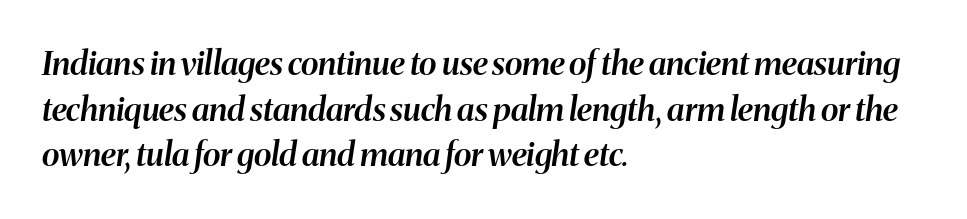
{"italic": "yes", "lean": "right", "slant_degrees": 8, "bold": "semi", "weight": "semibold", "width": "normal", "stroke_contrast": "medium", "x_height": "medium", "monospaced": "no", "underline": "no", "align": "left", "line_spacing": "normal", "line_spacing_ratio": 1.38, "letter_spacing": "normal", "letter_spacing_em": 0.0, "glyph_px": 33}
